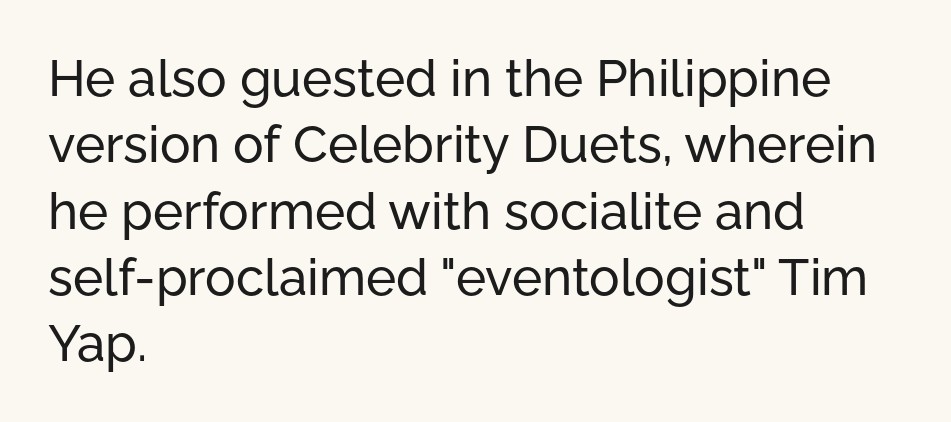
Q: Is the text italic (slanted)? A: No, it is upright.
Q: Is the typeface a serif or a sans-serif typeface? A: Sans-serif.
Q: Is the text underlined? A: No.
Q: How is the paragraph aligned? A: Left-aligned.
Q: Is the spacing between letters normal or unusually wide? A: Normal.
Q: Is the spacing between lines tight, normal or loose? A: Normal.
Q: Width (condensed, normal, or wide)? A: Normal.
Q: Stroke contrast? A: Low.
Q: x-height? A: Medium.
Q: Monospaced? A: No.
